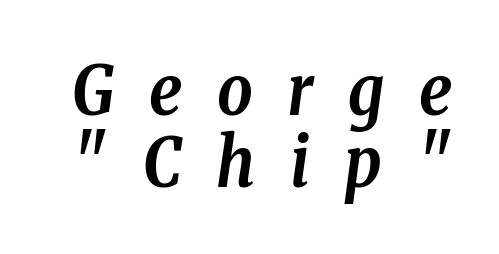
{"serif": "yes", "italic": "yes", "lean": "right", "slant_degrees": 8, "bold": "yes", "weight": "semibold", "width": "condensed", "stroke_contrast": "low", "x_height": "medium", "monospaced": "no", "underline": "no", "line_spacing": "tight", "line_spacing_ratio": 1.05, "letter_spacing": "wide", "letter_spacing_em": 0.5, "glyph_px": 69}
